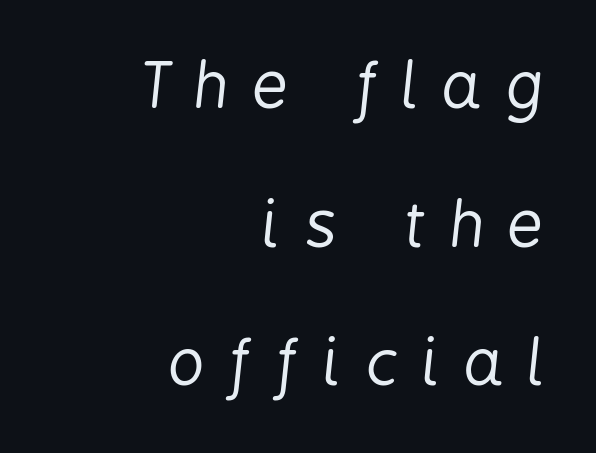
Looking at the ascenders, they clearly lean. A student would call this right alignment; a typographer would say flush right, rag left. The tracking reads as deliberately expanded to a designer's eye. Is there much room between lines? Yes — plenty of vertical air separates them.
